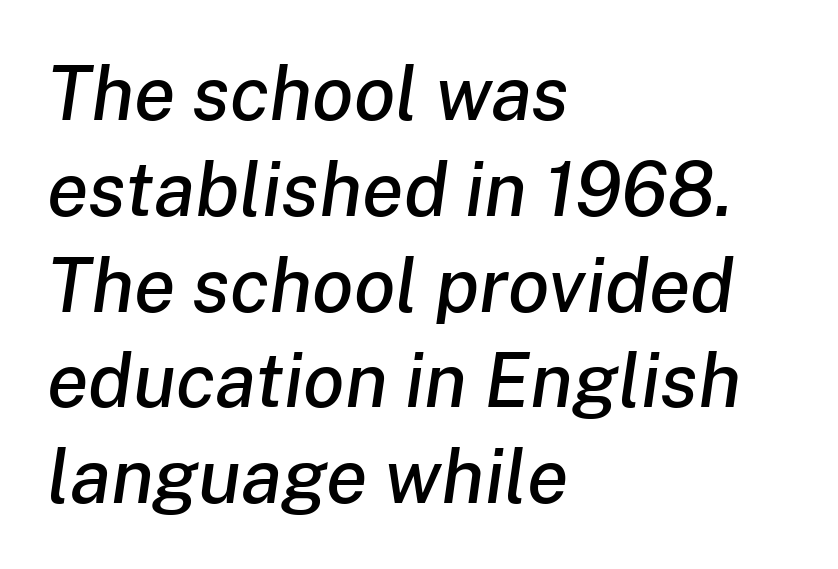
{"italic": "yes", "lean": "right", "slant_degrees": 8, "width": "normal", "stroke_contrast": "low", "x_height": "medium", "monospaced": "no", "underline": "no", "align": "left", "line_spacing": "normal", "line_spacing_ratio": 1.26, "letter_spacing": "normal", "letter_spacing_em": 0.0, "glyph_px": 76}
